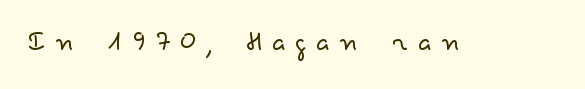
{"serif": "no", "italic": "no", "bold": "no", "weight": "light", "width": "wide", "stroke_contrast": "low", "x_height": "small", "monospaced": "no", "underline": "no", "letter_spacing": "wide", "letter_spacing_em": 0.29, "glyph_px": 32}
